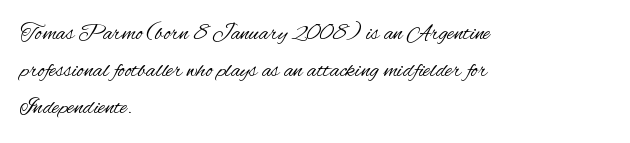
The image shows 23 px text type; set left-aligned, normal line spacing (1.6x), normal letter spacing, not underlined.
